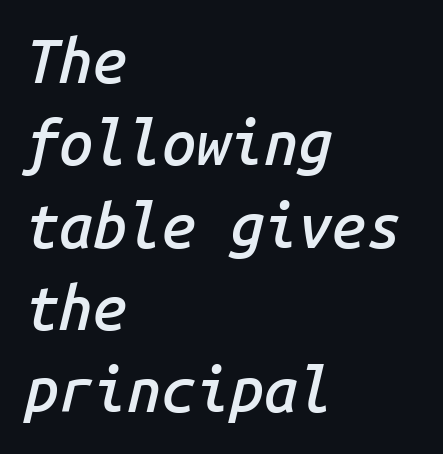
Has an underline been added? It has not. The strokes are fattened partway — semibold, not bold. Is the letter spacing exaggerated? No — it looks like the ordinary default. Characters are canted at an angle relative to the baseline's perpendicular. Looks like terminal output: every glyph gets an equal slot.
